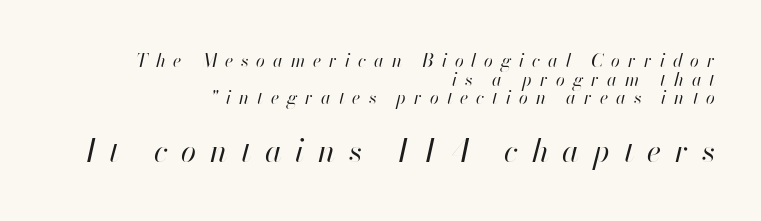
{"italic": "yes", "lean": "right", "slant_degrees": 13, "bold": "no", "weight": "regular", "width": "normal", "stroke_contrast": "high", "x_height": "small", "monospaced": "no", "underline": "no", "align": "right", "line_spacing": "tight", "line_spacing_ratio": 1.04, "letter_spacing": "wide", "letter_spacing_em": 0.44, "larger_block": "second", "size_ratio": 1.72, "glyph_px": 31}
